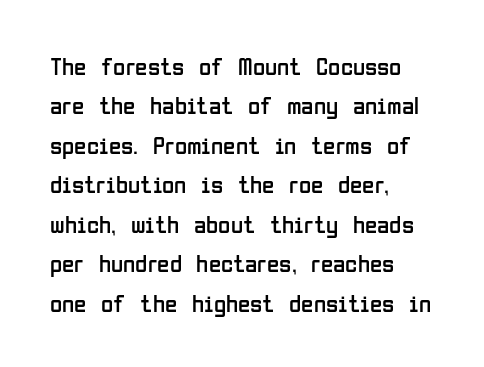
{"italic": "no", "bold": "no", "underline": "no", "align": "left", "line_spacing": "normal", "line_spacing_ratio": 1.58, "letter_spacing": "normal", "letter_spacing_em": 0.0, "glyph_px": 25}
